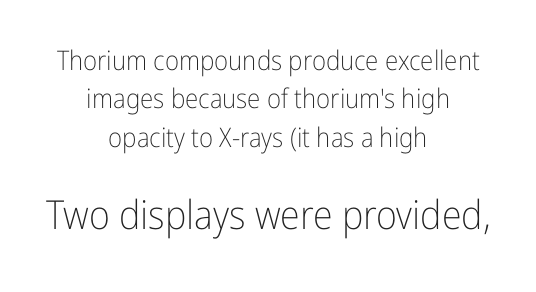
Notice how descenders clear the ascenders below comfortably — that's standard leading. No extra ink here — the face is not bold. Nothing sits at the stroke ends, so this counts as sans-serif. The composition opens small and finishes big. Note the varied advance widths — an 'i' is clearly narrower than an 'm'.
